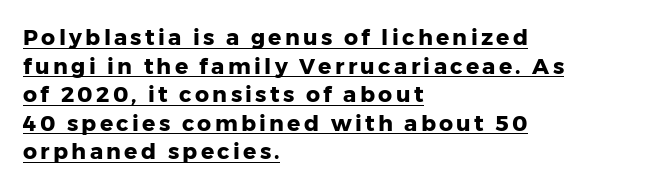
{"italic": "no", "bold": "yes", "underline": "yes", "align": "left", "line_spacing": "normal", "line_spacing_ratio": 1.3, "glyph_px": 22}
